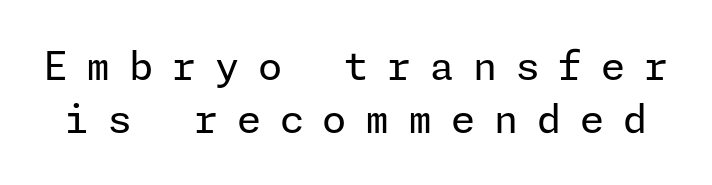
The image shows 39 px regular-weight sans-serif type, upright; set normal line spacing (1.36x), unusually wide letter spacing (+0.48 em), not underlined; low stroke contrast and a medium x-height.
